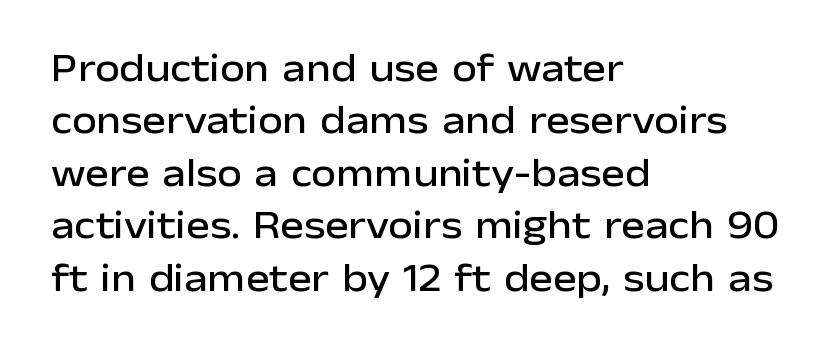
{"serif": "no", "italic": "no", "width": "normal", "stroke_contrast": "low", "x_height": "medium", "monospaced": "no", "underline": "no", "align": "left", "line_spacing": "normal", "line_spacing_ratio": 1.31, "letter_spacing": "normal", "letter_spacing_em": 0.0, "glyph_px": 40}
